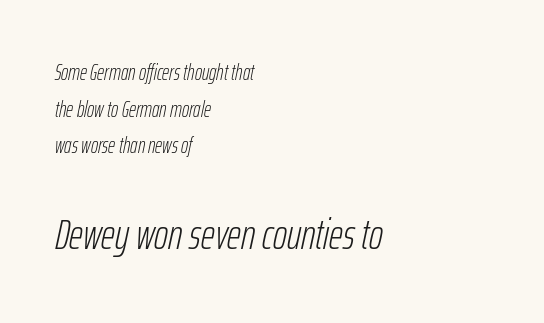
Q: Is the text bold? A: No.
Q: Is the text italic (slanted)? A: Yes, it leans right by about 12 degrees.
Q: Is the text underlined? A: No.
Q: How is the paragraph aligned? A: Left-aligned.
Q: Is the spacing between letters normal or unusually wide? A: Normal.
Q: Is the spacing between lines tight, normal or loose? A: Normal.
Q: Which block of text is set in a larger size, the first (top) or the second (bottom)? A: The second (bottom) one.
Q: Width (condensed, normal, or wide)? A: Condensed.
Q: Stroke contrast? A: Low.
Q: x-height? A: Medium.
Q: Monospaced? A: No.
